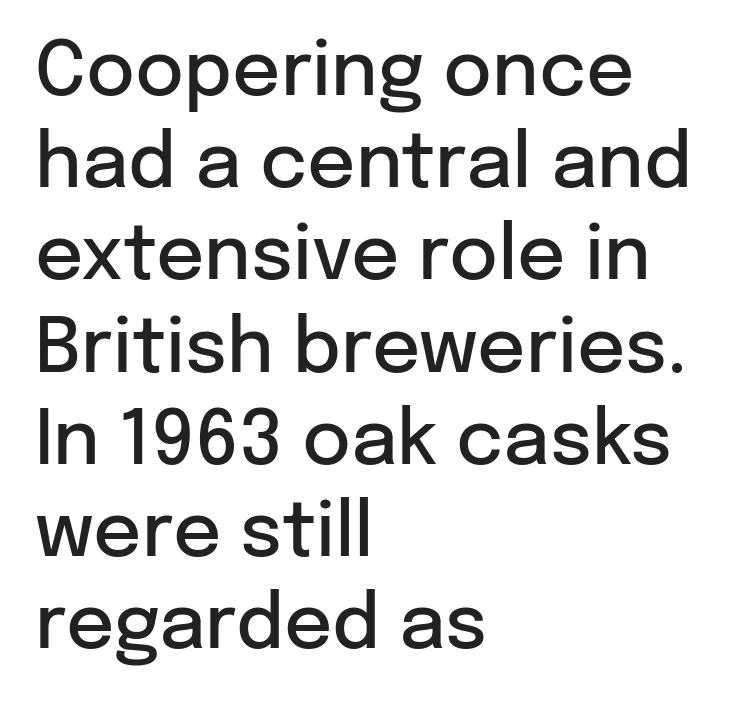
The gaps between neighbouring characters are ordinary and unremarkable. The passage shown is semibold, sitting just below true bold. Italic: no, the glyphs are upright roman. The compositor pushed each line to the left boundary. Typographically, this falls in the sans-serif category.
